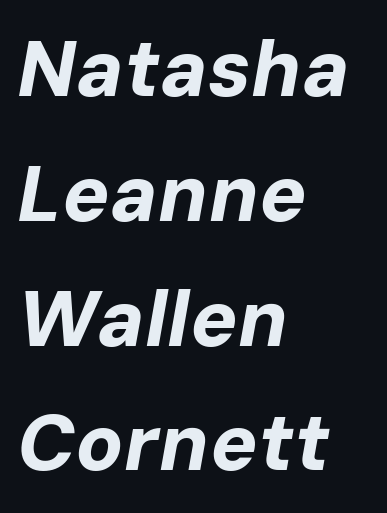
{"italic": "yes", "lean": "right", "slant_degrees": 10, "bold": "yes", "weight": "bold", "width": "normal", "stroke_contrast": "low", "x_height": "medium", "monospaced": "no", "underline": "no", "align": "left", "line_spacing": "normal", "line_spacing_ratio": 1.58, "letter_spacing": "normal", "letter_spacing_em": 0.0, "glyph_px": 79}
